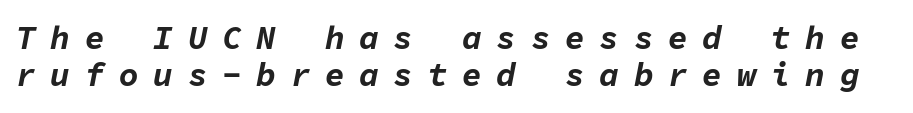
{"italic": "yes", "lean": "right", "slant_degrees": 11, "bold": "yes", "weight": "bold", "width": "normal", "stroke_contrast": "low", "x_height": "medium", "monospaced": "yes", "underline": "no", "line_spacing": "tight", "line_spacing_ratio": 1.13, "letter_spacing": "wide", "letter_spacing_em": 0.44, "glyph_px": 33}
